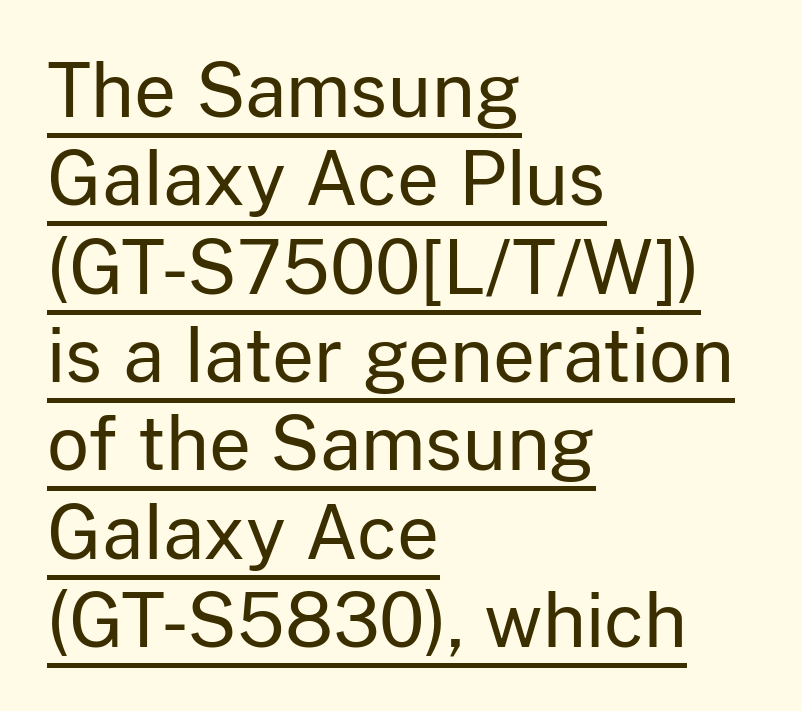
Q: Is the text bold? A: No.
Q: Is the text italic (slanted)? A: No, it is upright.
Q: Is the typeface a serif or a sans-serif typeface? A: Sans-serif.
Q: Is the text underlined? A: Yes.
Q: How is the paragraph aligned? A: Left-aligned.
Q: Is the spacing between letters normal or unusually wide? A: Normal.
Q: Width (condensed, normal, or wide)? A: Normal.
Q: Stroke contrast? A: Low.
Q: x-height? A: Medium.
Q: Monospaced? A: No.
